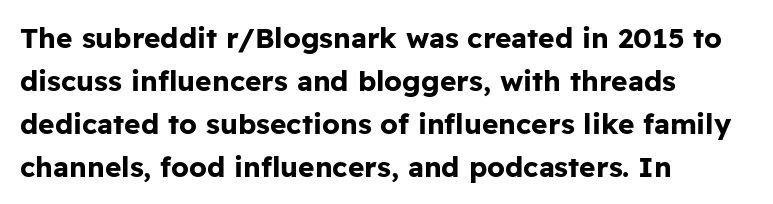
Q: Is the text bold? A: Yes.
Q: Is the text italic (slanted)? A: No, it is upright.
Q: Is the typeface a serif or a sans-serif typeface? A: Sans-serif.
Q: Is the text underlined? A: No.
Q: How is the paragraph aligned? A: Left-aligned.
Q: Is the spacing between letters normal or unusually wide? A: Normal.
Q: Is the spacing between lines tight, normal or loose? A: Normal.
Q: Width (condensed, normal, or wide)? A: Normal.
Q: Stroke contrast? A: Low.
Q: x-height? A: Medium.
Q: Monospaced? A: No.
